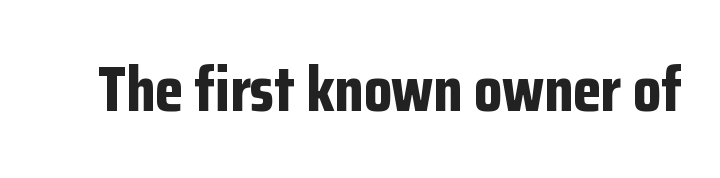
Q: Is the text bold? A: Yes.
Q: Is the text italic (slanted)? A: No, it is upright.
Q: Is the typeface a serif or a sans-serif typeface? A: Sans-serif.
Q: Is the text underlined? A: No.
Q: Is the spacing between letters normal or unusually wide? A: Normal.
Q: Width (condensed, normal, or wide)? A: Condensed.
Q: Stroke contrast? A: Low.
Q: x-height? A: Medium.
Q: Monospaced? A: No.
